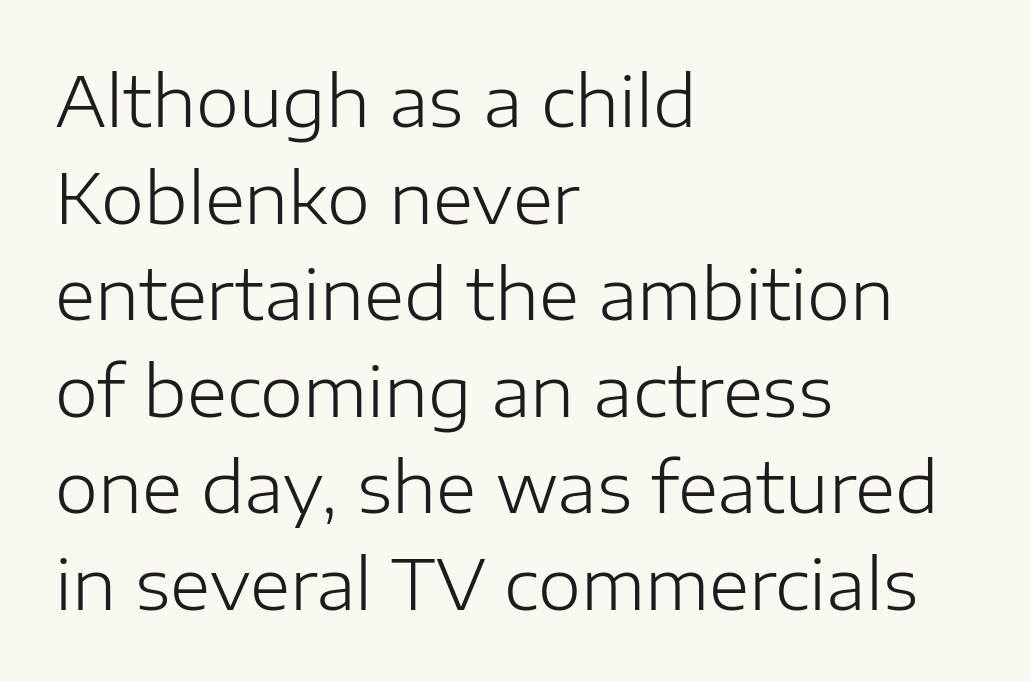
The image shows 69 px light sans-serif type, upright; set left-aligned, normal line spacing (1.4x), normal letter spacing, not underlined; low stroke contrast and a medium x-height.
